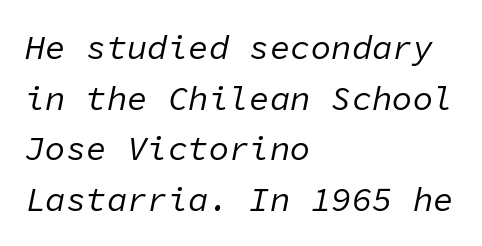
Q: Is the text bold? A: No.
Q: Is the text italic (slanted)? A: Yes, it leans right by about 11 degrees.
Q: Is the text underlined? A: No.
Q: How is the paragraph aligned? A: Left-aligned.
Q: Is the spacing between letters normal or unusually wide? A: Normal.
Q: Is the spacing between lines tight, normal or loose? A: Normal.
Q: Width (condensed, normal, or wide)? A: Normal.
Q: Stroke contrast? A: Low.
Q: x-height? A: Medium.
Q: Monospaced? A: Yes.
